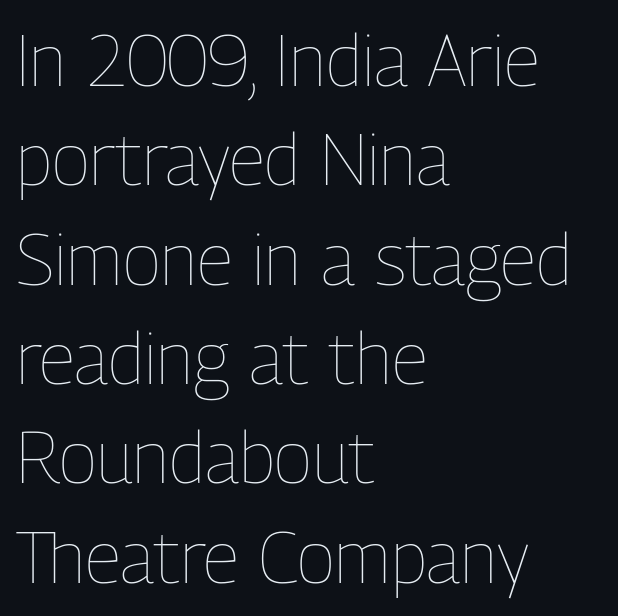
This sample keeps an unexceptional amount of space between lines. Is this a fixed-width face? No — the glyphs have proportional, varying widths. Letter spacing: default. Rule under the text: the space is simply empty.
